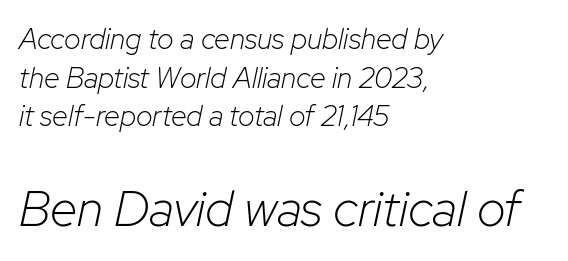
Q: Is the text bold? A: No.
Q: Is the text italic (slanted)? A: Yes, it leans right by about 12 degrees.
Q: Is the text underlined? A: No.
Q: How is the paragraph aligned? A: Left-aligned.
Q: Is the spacing between letters normal or unusually wide? A: Normal.
Q: Is the spacing between lines tight, normal or loose? A: Normal.
Q: Which block of text is set in a larger size, the first (top) or the second (bottom)? A: The second (bottom) one.
Q: Width (condensed, normal, or wide)? A: Normal.
Q: Stroke contrast? A: Low.
Q: x-height? A: Medium.
Q: Monospaced? A: No.
